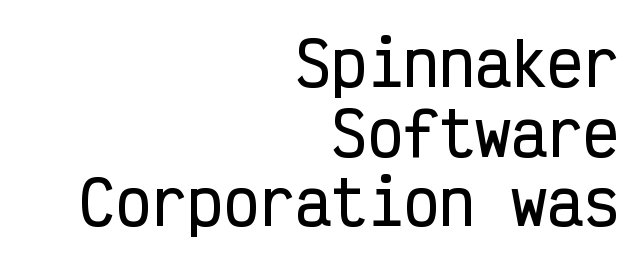
Q: Is the text italic (slanted)? A: No, it is upright.
Q: Is the typeface a serif or a sans-serif typeface? A: Sans-serif.
Q: Is the text underlined? A: No.
Q: How is the paragraph aligned? A: Right-aligned.
Q: Is the spacing between letters normal or unusually wide? A: Normal.
Q: Width (condensed, normal, or wide)? A: Condensed.
Q: Stroke contrast? A: Low.
Q: x-height? A: Medium.
Q: Monospaced? A: Yes.
